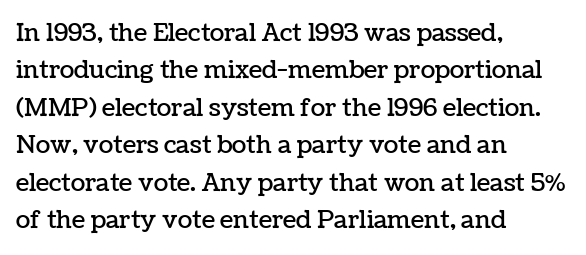
{"italic": "no", "underline": "no", "align": "left", "line_spacing": "normal", "line_spacing_ratio": 1.56, "letter_spacing": "normal", "letter_spacing_em": 0.0, "glyph_px": 24}
